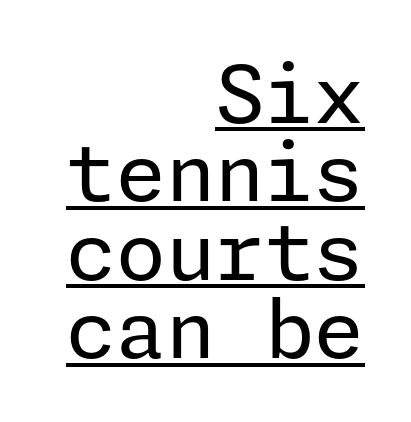
Italic: no, the glyphs are upright roman. Every word sits above its own underline. Line endings align vertically; line beginnings do not. Nothing unusual about the tracking: characters are spaced as the font intends. Compared with a typical body face, this is equally light or lighter still.
